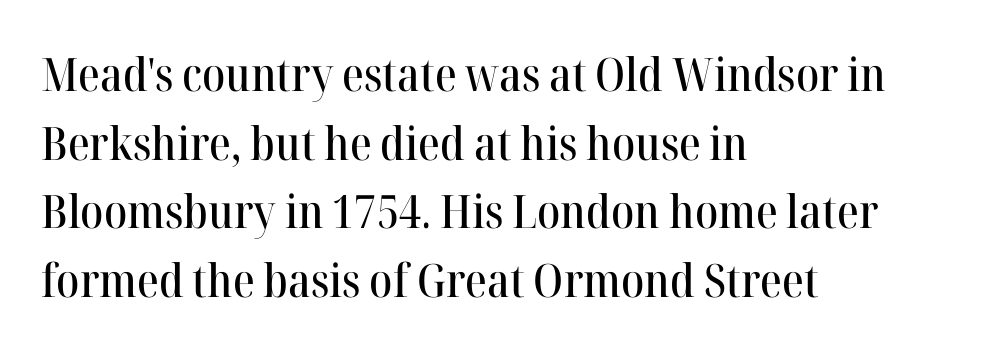
Upright lettering throughout. You can tell from the footed stems that serif type was used. The area under the type is left untouched. The block of text has a typical density, with ordinary space between rows. This sample has the flowing, uneven cadence of proportional lettering.
